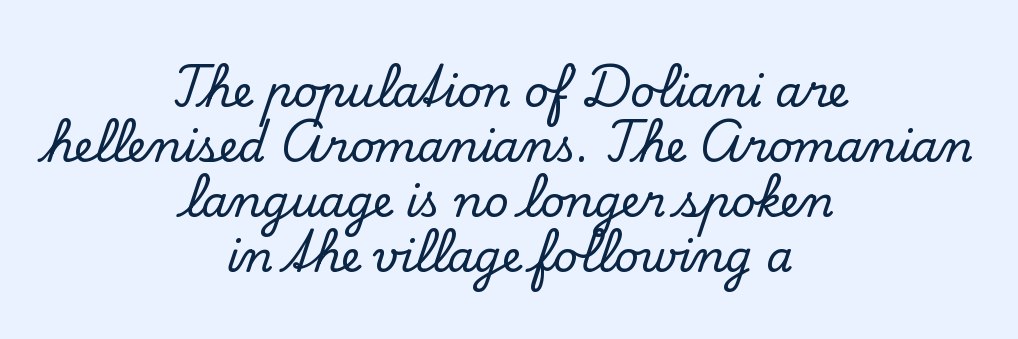
Q: Is the text italic (slanted)? A: Yes.
Q: Is the typeface a serif or a sans-serif typeface? A: Serif.
Q: Is the text underlined? A: No.
Q: How is the paragraph aligned? A: Centered.
Q: Is the spacing between letters normal or unusually wide? A: Normal.
Q: Is the spacing between lines tight, normal or loose? A: Normal.
Q: Width (condensed, normal, or wide)? A: Normal.
Q: Stroke contrast? A: Low.
Q: x-height? A: Small.
Q: Monospaced? A: No.
